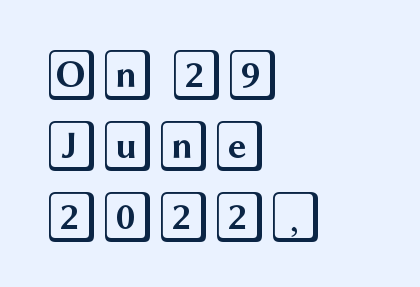
{"italic": "no", "width": "wide", "x_height": "large", "underline": "no", "align": "left", "line_spacing": "normal", "line_spacing_ratio": 1.39, "letter_spacing": "normal", "letter_spacing_em": 0.0, "glyph_px": 51}
